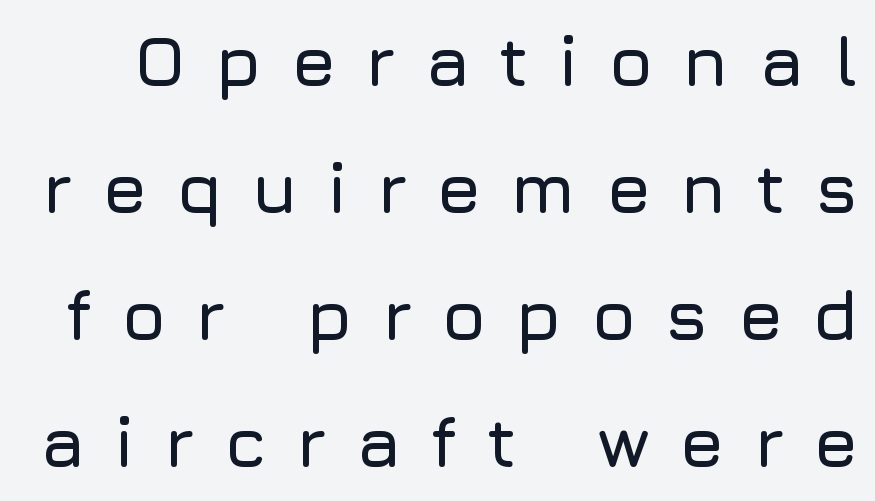
These lines are rendered in a variable-pitch font. The horizontal fit of the characters is loose and conspicuously gappy. The letters carry no serifs — their stems end cleanly without finishing strokes. A roman cut, with each character standing at attention.
